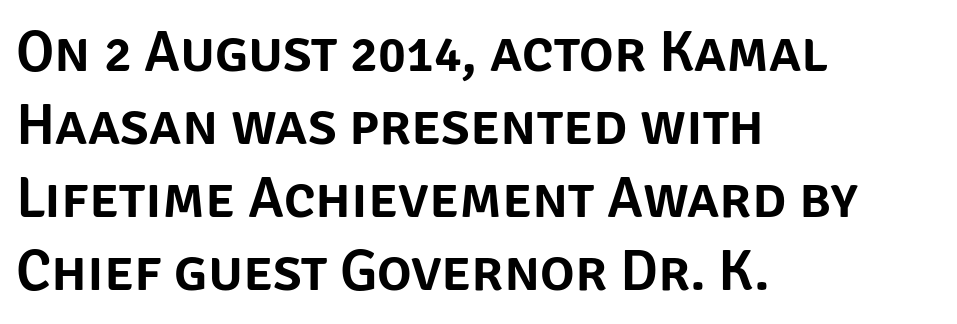
{"serif": "no", "italic": "no", "width": "normal", "stroke_contrast": "low", "x_height": "large", "monospaced": "no", "underline": "no", "align": "left", "line_spacing": "normal", "line_spacing_ratio": 1.26, "letter_spacing": "normal", "letter_spacing_em": 0.0, "glyph_px": 58}
